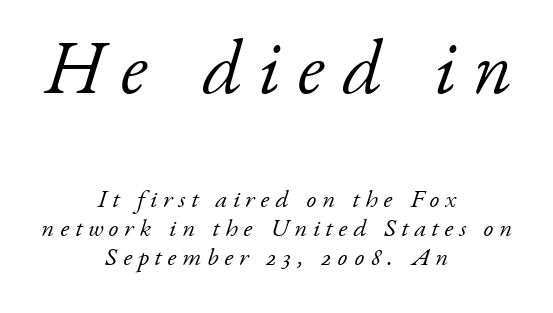
Q: Is the text bold? A: No.
Q: Is the text italic (slanted)? A: Yes, it leans right by about 17 degrees.
Q: Is the typeface a serif or a sans-serif typeface? A: Serif.
Q: Is the text underlined? A: No.
Q: How is the paragraph aligned? A: Centered.
Q: Is the spacing between letters normal or unusually wide? A: Unusually wide.
Q: Which block of text is set in a larger size, the first (top) or the second (bottom)? A: The first (top) one.
Q: Width (condensed, normal, or wide)? A: Normal.
Q: Stroke contrast? A: Low.
Q: x-height? A: Small.
Q: Monospaced? A: No.
